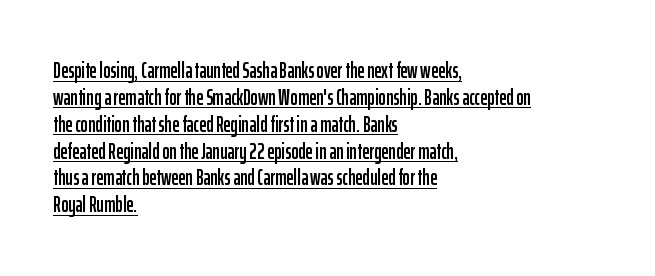
Q: Is the text italic (slanted)? A: No, it is upright.
Q: Is the text underlined? A: Yes.
Q: How is the paragraph aligned? A: Left-aligned.
Q: Is the spacing between letters normal or unusually wide? A: Normal.
